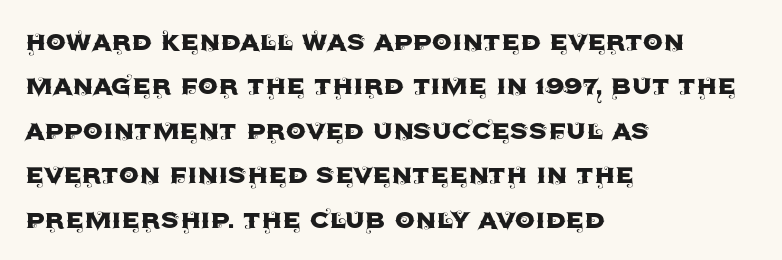
Q: Is the text italic (slanted)? A: No, it is upright.
Q: Is the typeface a serif or a sans-serif typeface? A: Sans-serif.
Q: Is the text underlined? A: No.
Q: How is the paragraph aligned? A: Left-aligned.
Q: Is the spacing between letters normal or unusually wide? A: Normal.
Q: Is the spacing between lines tight, normal or loose? A: Normal.
Q: Width (condensed, normal, or wide)? A: Normal.
Q: x-height? A: Large.
Q: Monospaced? A: No.
